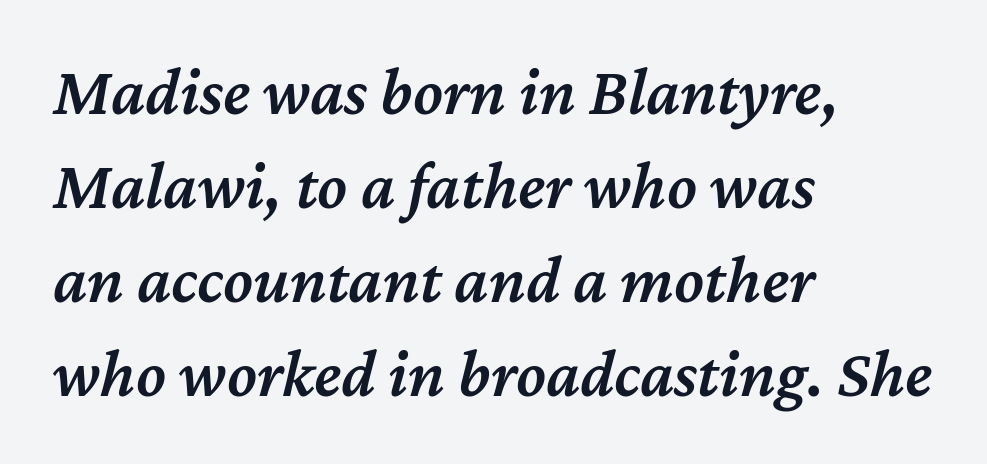
The image shows 68 px semibold type, italic (leaning right); set left-aligned, normal line spacing (1.38x), normal letter spacing, not underlined; medium stroke contrast and a medium x-height.
